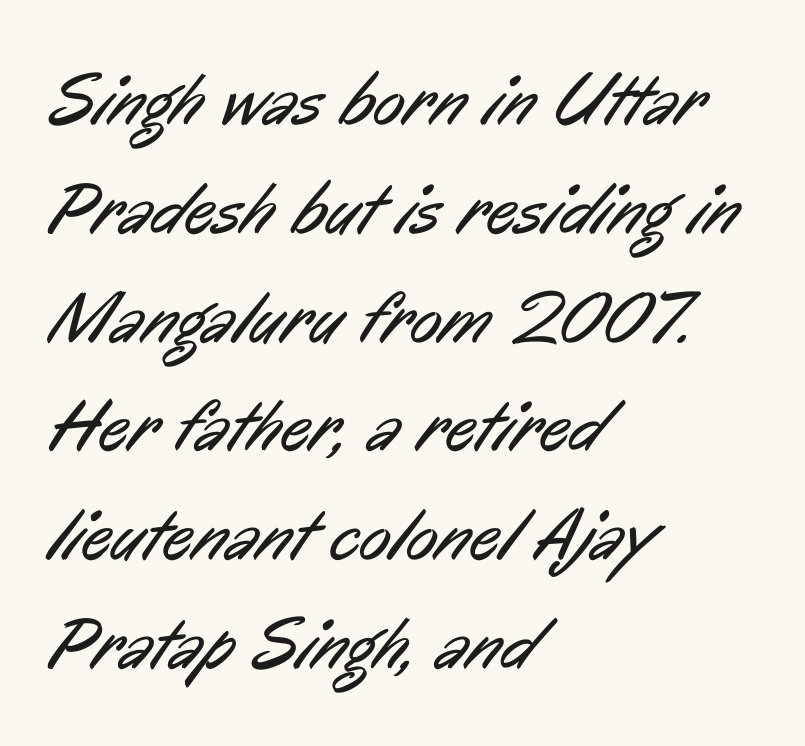
The image shows 74 px regular-weight, condensed sans-serif type; set left-aligned, normal line spacing (1.47x), normal letter spacing, not underlined; low stroke contrast and a medium x-height.
